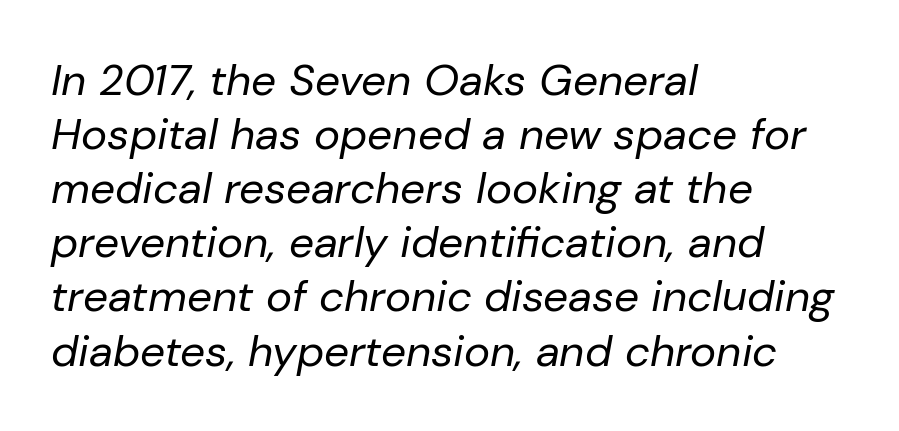
Q: Is the text bold? A: No.
Q: Is the text italic (slanted)? A: Yes, it leans right by about 10 degrees.
Q: Is the text underlined? A: No.
Q: How is the paragraph aligned? A: Left-aligned.
Q: Is the spacing between letters normal or unusually wide? A: Normal.
Q: Width (condensed, normal, or wide)? A: Normal.
Q: Stroke contrast? A: Low.
Q: x-height? A: Medium.
Q: Monospaced? A: No.
